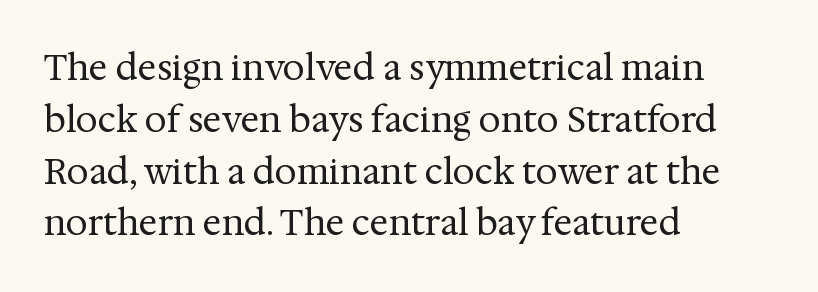
Q: Is the text bold? A: No.
Q: Is the text italic (slanted)? A: No, it is upright.
Q: Is the typeface a serif or a sans-serif typeface? A: Serif.
Q: Is the text underlined? A: No.
Q: How is the paragraph aligned? A: Left-aligned.
Q: Is the spacing between letters normal or unusually wide? A: Normal.
Q: Is the spacing between lines tight, normal or loose? A: Normal.
Q: Width (condensed, normal, or wide)? A: Normal.
Q: Stroke contrast? A: Medium.
Q: x-height? A: Medium.
Q: Monospaced? A: No.
